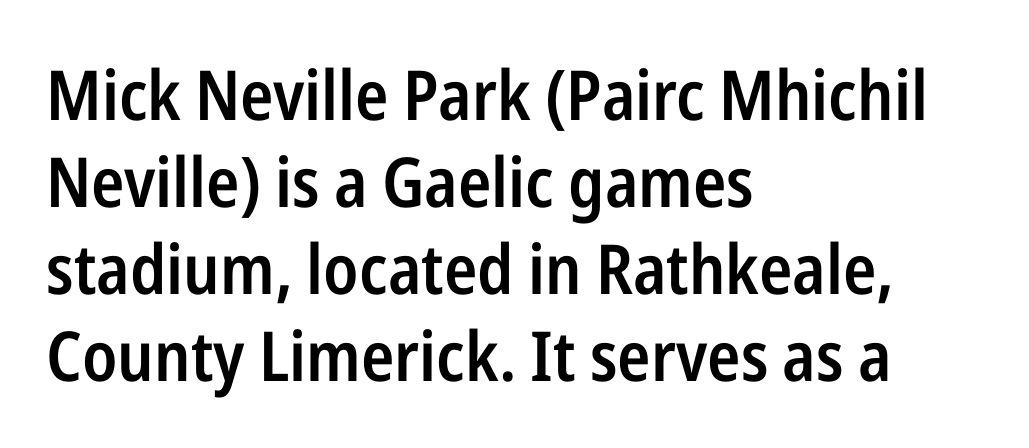
These lines are rendered in a variable-pitch font. Default kerning and tracking; the words read as compact shapes. Check where the strokes stop: nothing finishes them off — pure sans. The lines in this sample share a left origin and differ only in where they stop.
